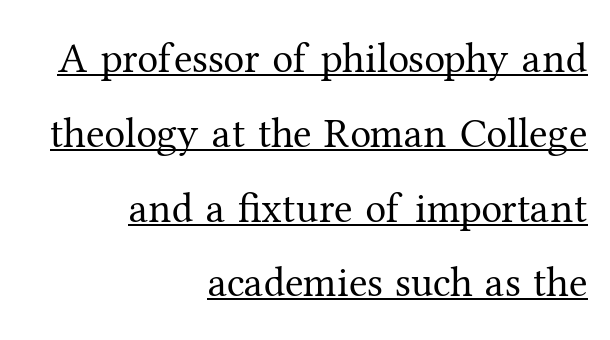
Q: Is the text bold? A: No.
Q: Is the text italic (slanted)? A: No, it is upright.
Q: Is the typeface a serif or a sans-serif typeface? A: Serif.
Q: Is the text underlined? A: Yes.
Q: How is the paragraph aligned? A: Right-aligned.
Q: Is the spacing between letters normal or unusually wide? A: Normal.
Q: Width (condensed, normal, or wide)? A: Normal.
Q: Stroke contrast? A: Medium.
Q: x-height? A: Medium.
Q: Monospaced? A: No.
